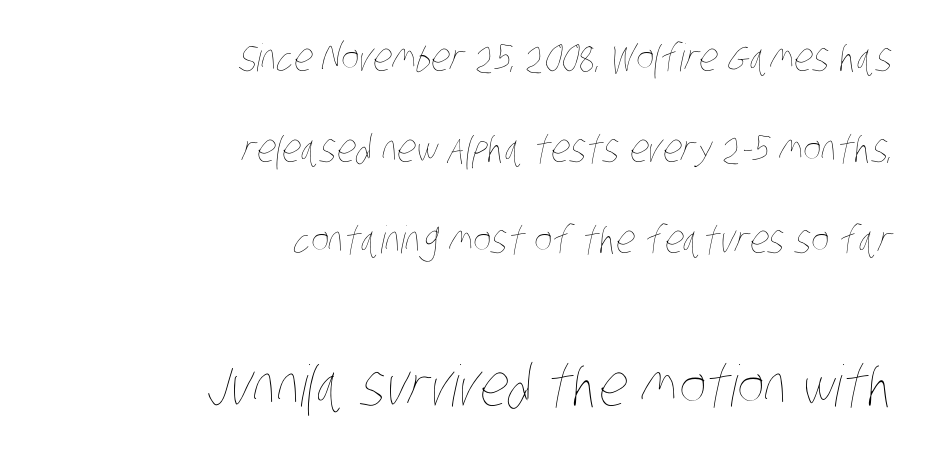
Type size steps up from the first block to the second. Is there much room between lines? Yes — plenty of vertical air separates them. In CSS terms this would be text-align: right. Words float on clear page, feet unadorned. Proportional: the letters do not fall into vertical columns. No heavy texture on the line: the type isn't bold.
